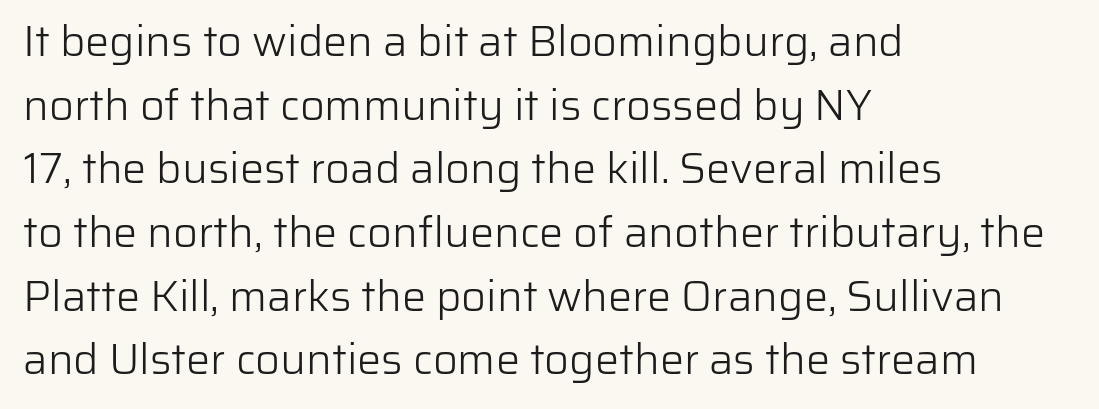
Q: Is the text bold? A: No.
Q: Is the text italic (slanted)? A: No, it is upright.
Q: Is the typeface a serif or a sans-serif typeface? A: Sans-serif.
Q: Is the text underlined? A: No.
Q: How is the paragraph aligned? A: Left-aligned.
Q: Is the spacing between letters normal or unusually wide? A: Normal.
Q: Is the spacing between lines tight, normal or loose? A: Normal.
Q: Width (condensed, normal, or wide)? A: Normal.
Q: Stroke contrast? A: Low.
Q: x-height? A: Medium.
Q: Monospaced? A: No.
